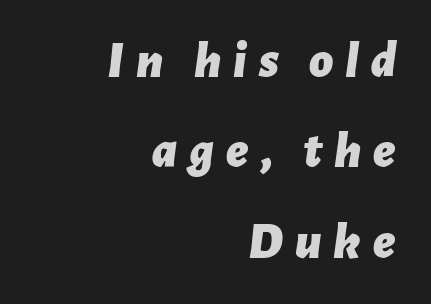
The image shows 52 px bold type, italic (leaning right); set right-aligned, line spacing 1.74x, unusually wide letter spacing (+0.23 em), not underlined; low stroke contrast and a medium x-height.
